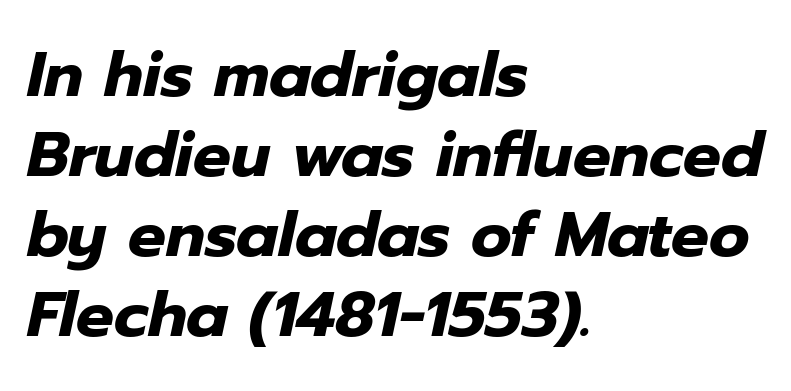
The image shows 63 px heavy type, italic (leaning right); set left-aligned, normal line spacing (1.27x), normal letter spacing, not underlined; low stroke contrast and a medium x-height.
